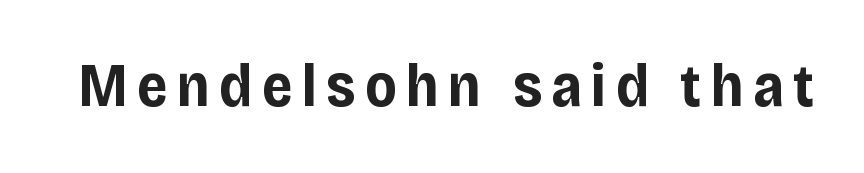
{"serif": "no", "italic": "no", "bold": "yes", "weight": "bold", "width": "normal", "stroke_contrast": "low", "x_height": "large", "monospaced": "no", "underline": "no", "glyph_px": 60}
